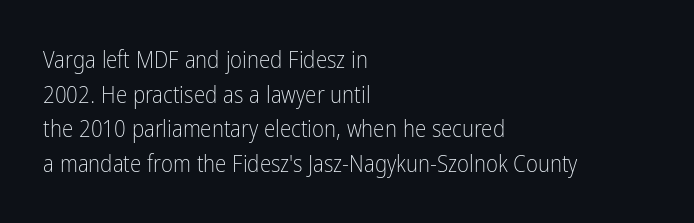
The image shows 23 px text type, upright; set left-aligned, normal line spacing (1.51x), normal letter spacing, not underlined.
